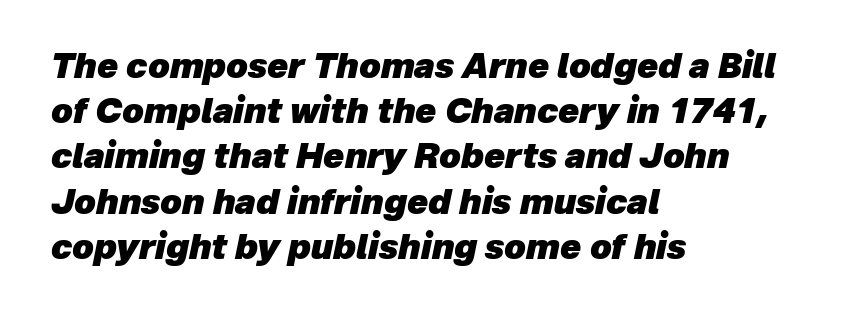
{"italic": "yes", "lean": "right", "slant_degrees": 12, "bold": "yes", "weight": "heavy", "width": "normal", "stroke_contrast": "low", "x_height": "medium", "monospaced": "no", "underline": "no", "align": "left", "line_spacing": "normal", "line_spacing_ratio": 1.33, "letter_spacing": "normal", "letter_spacing_em": 0.0, "glyph_px": 34}
